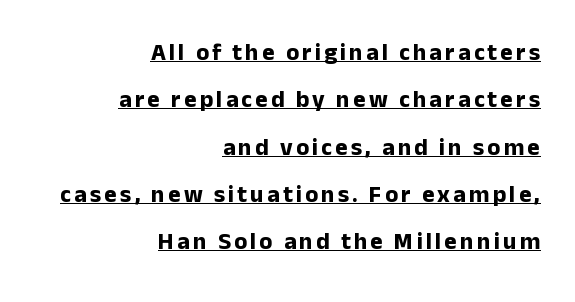
The image shows 24 px bold type, upright; set right-aligned, loose line spacing (1.97x), underlined.
